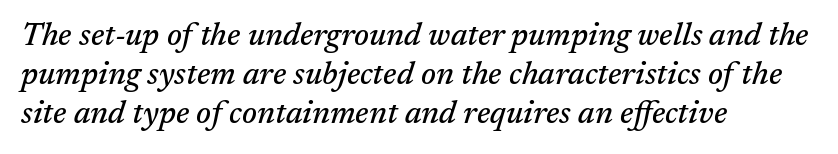
Q: Is the text italic (slanted)? A: Yes, it leans right by about 17 degrees.
Q: Is the typeface a serif or a sans-serif typeface? A: Serif.
Q: Is the text underlined? A: No.
Q: How is the paragraph aligned? A: Left-aligned.
Q: Is the spacing between letters normal or unusually wide? A: Normal.
Q: Width (condensed, normal, or wide)? A: Normal.
Q: Stroke contrast? A: Medium.
Q: x-height? A: Medium.
Q: Monospaced? A: No.
